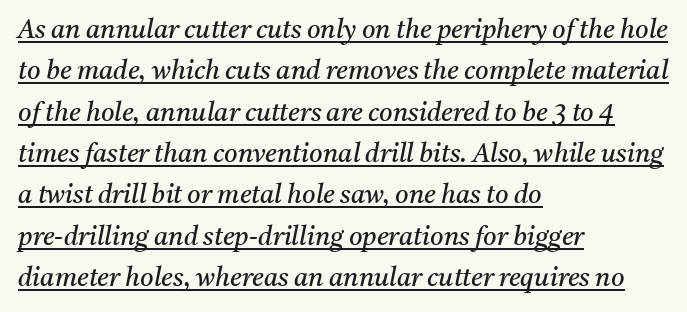
Students, note that the glyphs here touch the page at normal intervals. Somebody hit Ctrl+U on this one — the words are underlined. This sample is left-justified, so line endings fall wherever the words run out. The leading is moderate, giving the passage an even texture.
